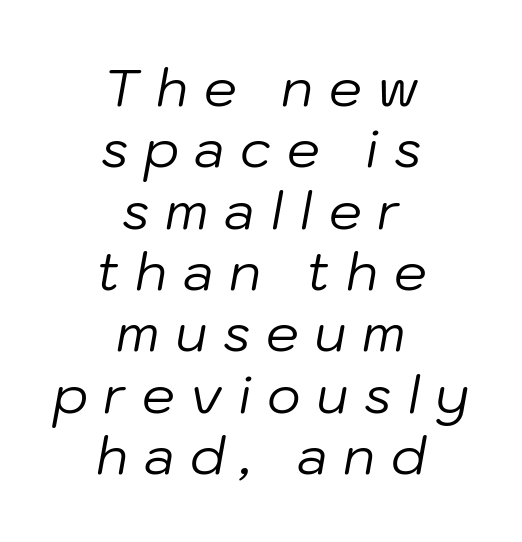
{"italic": "yes", "lean": "right", "slant_degrees": 10, "bold": "no", "weight": "regular", "width": "normal", "stroke_contrast": "low", "x_height": "medium", "monospaced": "no", "underline": "no", "align": "center", "line_spacing_ratio": 1.18, "letter_spacing": "wide", "letter_spacing_em": 0.3, "glyph_px": 52}
